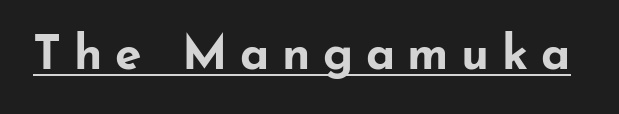
{"serif": "no", "italic": "no", "bold": "yes", "weight": "bold", "width": "wide", "stroke_contrast": "low", "x_height": "small", "monospaced": "no", "underline": "yes", "letter_spacing": "wide", "letter_spacing_em": 0.26, "glyph_px": 48}
